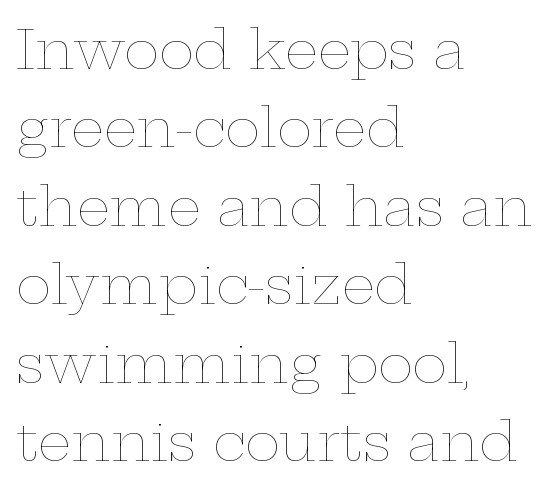
Q: Is the text bold? A: No.
Q: Is the text italic (slanted)? A: No, it is upright.
Q: Is the text underlined? A: No.
Q: How is the paragraph aligned? A: Left-aligned.
Q: Is the spacing between letters normal or unusually wide? A: Normal.
Q: Is the spacing between lines tight, normal or loose? A: Normal.
Q: Width (condensed, normal, or wide)? A: Wide.
Q: Stroke contrast? A: Low.
Q: x-height? A: Medium.
Q: Monospaced? A: No.
